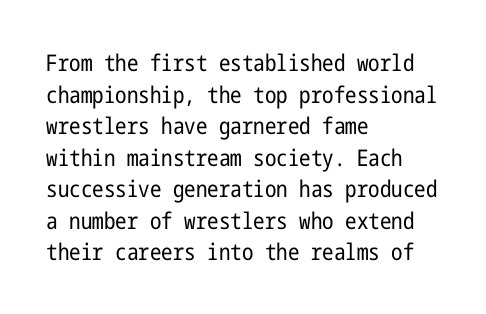
The image shows 23 px text type, upright; set left-aligned, normal line spacing (1.37x), normal letter spacing, not underlined.
